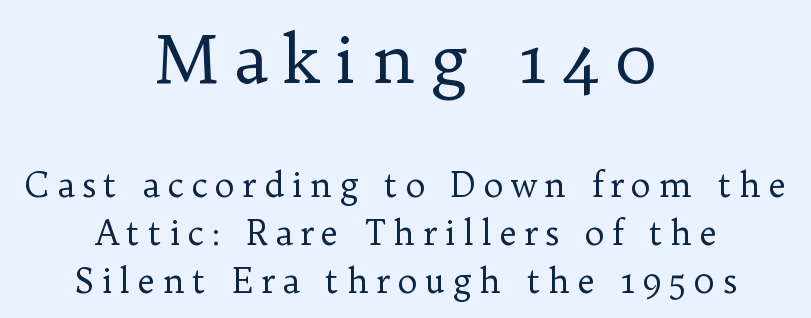
Q: Is the text bold? A: No.
Q: Is the text italic (slanted)? A: No, it is upright.
Q: Is the typeface a serif or a sans-serif typeface? A: Serif.
Q: Is the text underlined? A: No.
Q: How is the paragraph aligned? A: Centered.
Q: Is the spacing between letters normal or unusually wide? A: Unusually wide.
Q: Is the spacing between lines tight, normal or loose? A: Normal.
Q: Which block of text is set in a larger size, the first (top) or the second (bottom)? A: The first (top) one.
Q: Width (condensed, normal, or wide)? A: Normal.
Q: Stroke contrast? A: Low.
Q: x-height? A: Medium.
Q: Monospaced? A: No.
